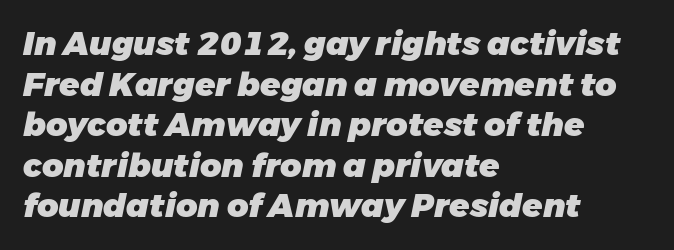
Q: Is the text bold? A: Yes.
Q: Is the text italic (slanted)? A: Yes, it leans right by about 11 degrees.
Q: Is the text underlined? A: No.
Q: How is the paragraph aligned? A: Left-aligned.
Q: Is the spacing between letters normal or unusually wide? A: Normal.
Q: Width (condensed, normal, or wide)? A: Normal.
Q: Stroke contrast? A: Low.
Q: x-height? A: Medium.
Q: Monospaced? A: No.
